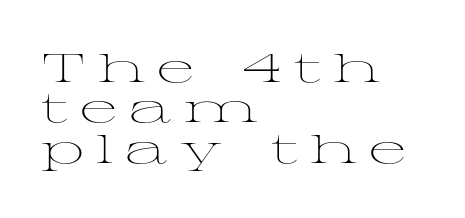
Letter spacing: wide. Vertical stems look standard width or narrower in stroke. These lines stack with their left ends in a neat column. The foot of each line stays bare and open. Proportional: the letters do not fall into vertical columns.
